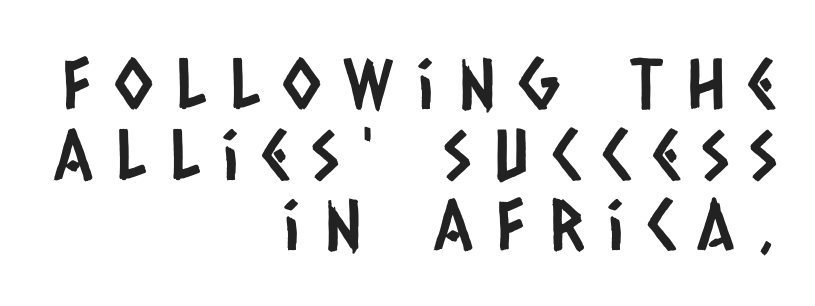
The image shows 70 px condensed sans-serif type; set right-aligned, tight line spacing (1.01x), unusually wide letter spacing (+0.33 em), not underlined; low stroke contrast and a large x-height.
